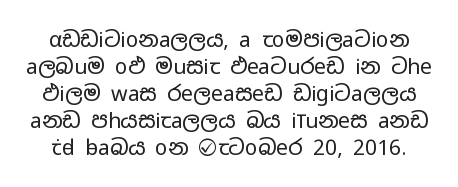
{"italic": "no", "bold": "no", "underline": "no", "line_spacing": "normal", "line_spacing_ratio": 1.28, "letter_spacing": "normal", "letter_spacing_em": 0.0, "glyph_px": 21}
